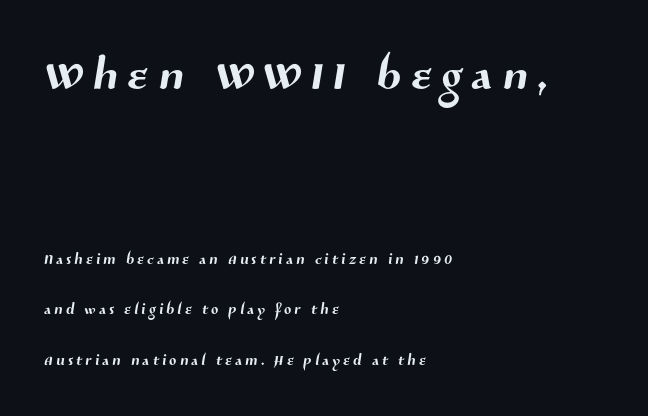
The image shows 64 px sans-serif type; set left-aligned, loose line spacing (2.4x), not underlined; the first (top) block is 3.05x larger; medium stroke contrast and a medium x-height.
